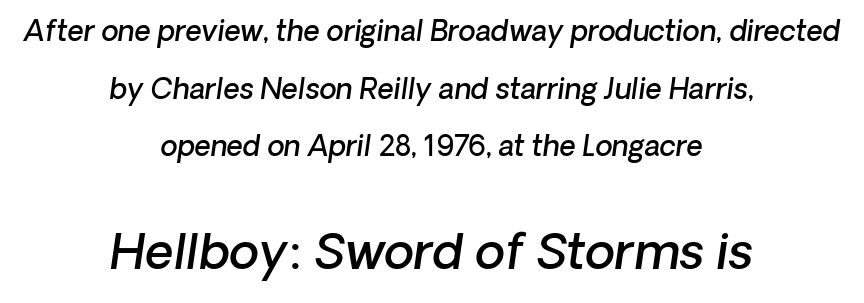
Type style note: lacks serifs. Is the block centered? Yes — each line is placed symmetrically about the middle. What stands out about the letter spacing? Nothing — it is the standard amount. This rendering features lettering with no underline.
